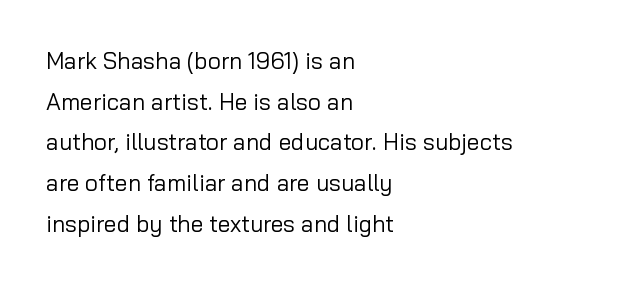
The image shows 23 px text type, upright; set left-aligned, line spacing 1.77x, normal letter spacing, not underlined.
